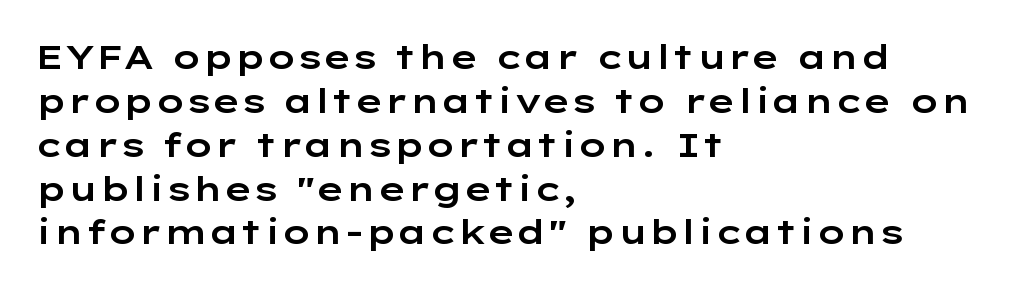
The image shows 34 px wide sans-serif type, upright; set left-aligned, normal line spacing (1.29x), normal letter spacing, not underlined; low stroke contrast and a medium x-height.
